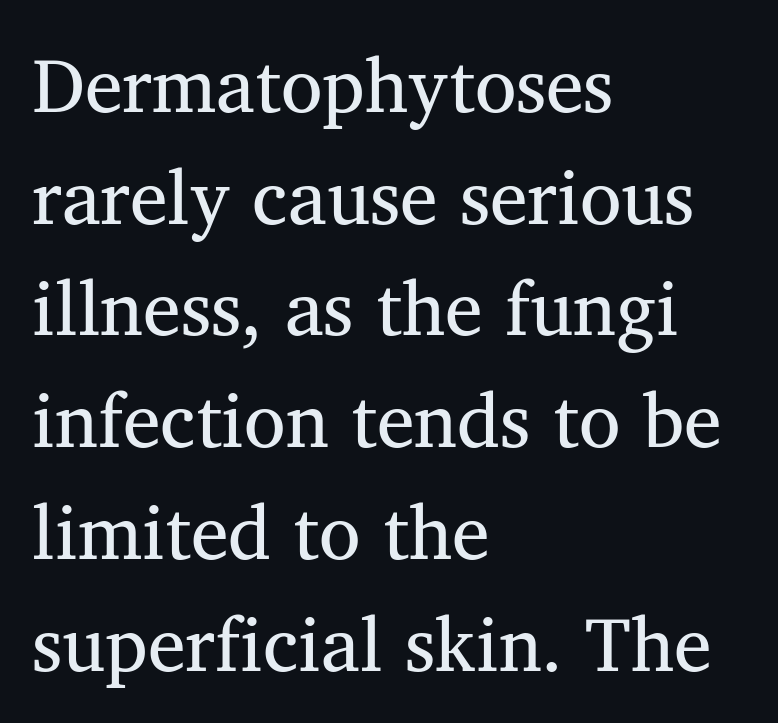
{"serif": "yes", "width": "normal", "stroke_contrast": "medium", "x_height": "medium", "monospaced": "no", "underline": "no", "align": "left", "line_spacing": "normal", "line_spacing_ratio": 1.47, "letter_spacing": "normal", "letter_spacing_em": 0.0, "glyph_px": 76}
